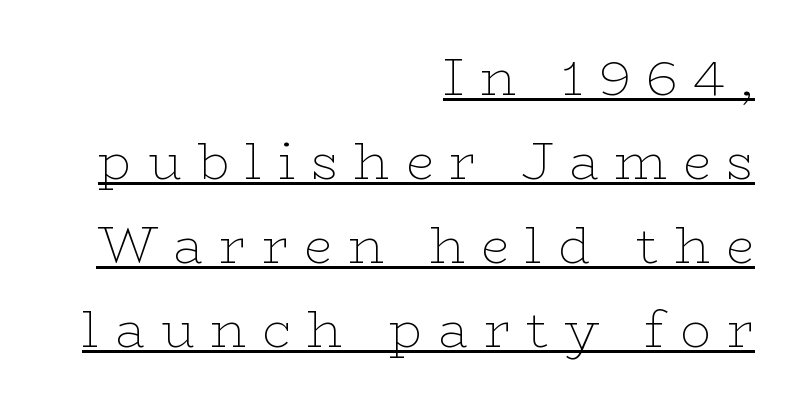
The image shows 51 px thin, wide serif type, upright; set right-aligned, normal line spacing (1.65x), unusually wide letter spacing (+0.31 em), underlined; low stroke contrast and a medium x-height.
